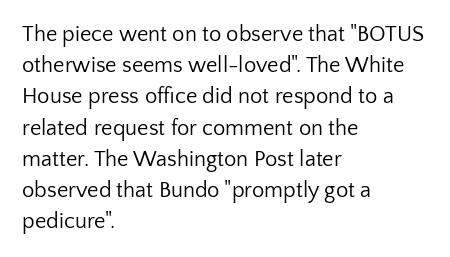
Every row of glyphs begins at an identical x-position on the left. The typesetting does not lean heavy: it is not bold. One glance says typical: line gaps are just what's usual. Underlining? Definitely not there.
